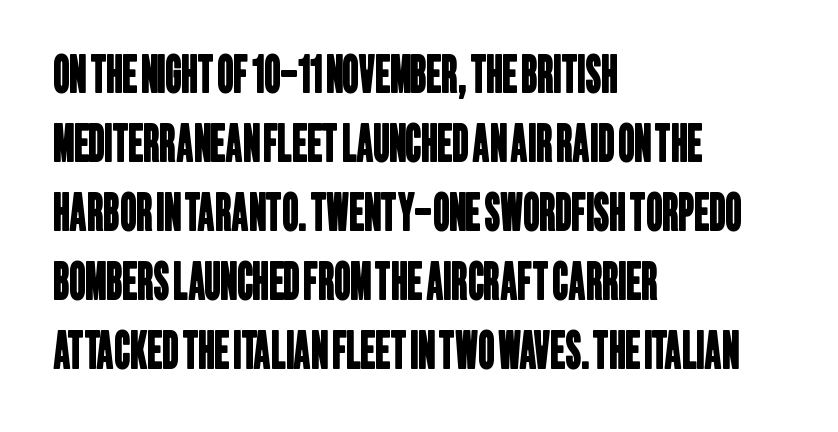
Q: Is the typeface a serif or a sans-serif typeface? A: Sans-serif.
Q: Is the text underlined? A: No.
Q: How is the paragraph aligned? A: Left-aligned.
Q: Is the spacing between letters normal or unusually wide? A: Normal.
Q: Is the spacing between lines tight, normal or loose? A: Normal.
Q: Width (condensed, normal, or wide)? A: Condensed.
Q: Stroke contrast? A: Low.
Q: x-height? A: Large.
Q: Monospaced? A: No.
